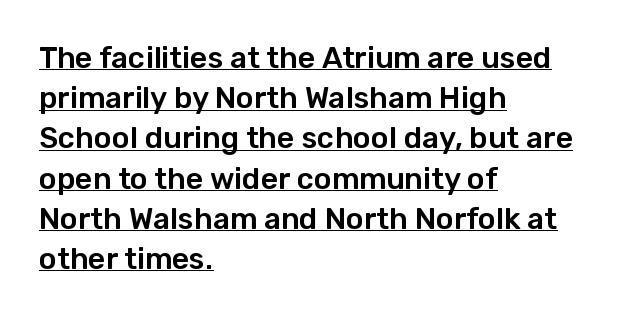
Q: Is the text italic (slanted)? A: No, it is upright.
Q: Is the typeface a serif or a sans-serif typeface? A: Sans-serif.
Q: Is the text underlined? A: Yes.
Q: How is the paragraph aligned? A: Left-aligned.
Q: Is the spacing between letters normal or unusually wide? A: Normal.
Q: Is the spacing between lines tight, normal or loose? A: Normal.
Q: Width (condensed, normal, or wide)? A: Normal.
Q: Stroke contrast? A: Low.
Q: x-height? A: Medium.
Q: Monospaced? A: No.
